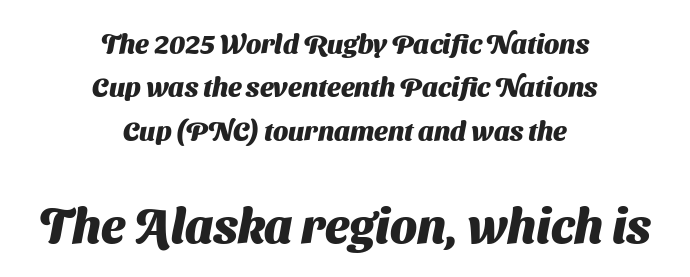
The passage shown is not underscored anywhere. Whoever set this chose a conventional vertical rhythm. Note the varied advance widths — an 'i' is clearly narrower than an 'm'. The letters are bold, with thick, heavy strokes. Is the lower block the larger one? Yes — the lower block carries the bigger type.
